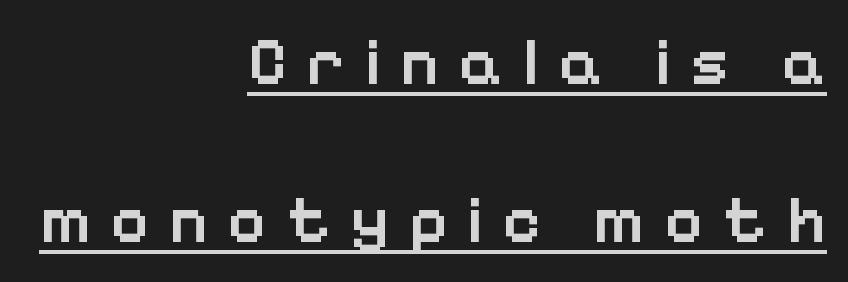
Decoration check: the copy is underlined. Honestly, the rows look like they've been pulled way apart. You could not count columns in this text — the font is proportionally spaced. The setting favours the right margin, as signatures and pull-quotes sometimes do. Weight check: semibold — heavier than regular, not quite bold. To sum up the face: it is a sans, with no serifs.
